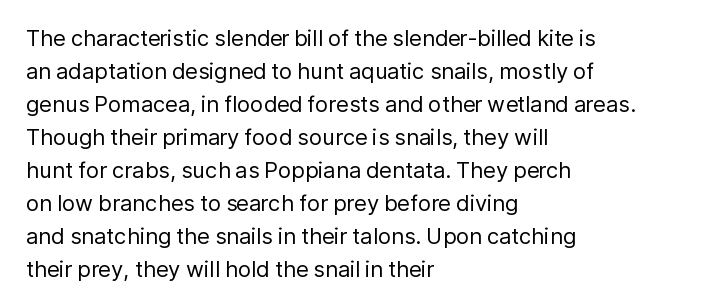
{"italic": "no", "bold": "no", "underline": "no", "align": "left", "line_spacing": "normal", "line_spacing_ratio": 1.5, "letter_spacing": "normal", "letter_spacing_em": 0.0, "glyph_px": 22}
